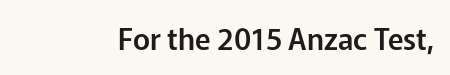
The image shows 29 px sans-serif type, upright; set normal letter spacing, not underlined; low stroke contrast and a medium x-height.
